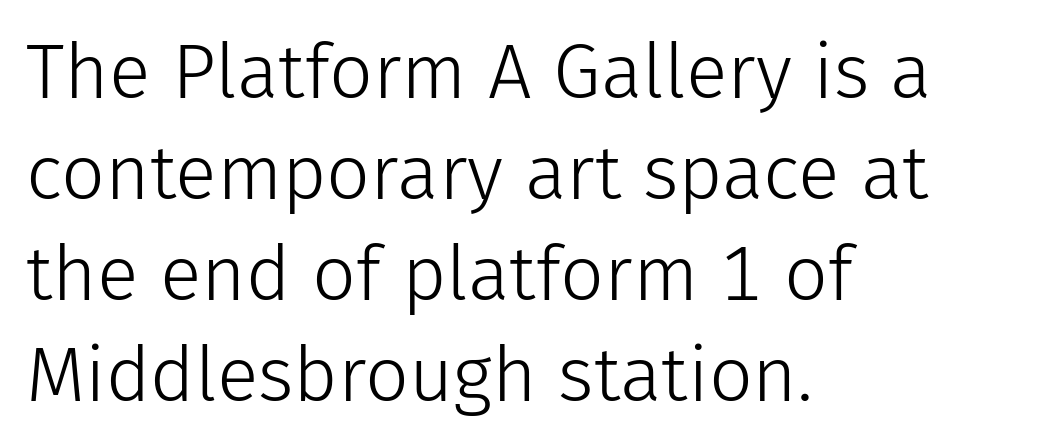
Q: Is the text bold? A: No.
Q: Is the text italic (slanted)? A: No, it is upright.
Q: Is the typeface a serif or a sans-serif typeface? A: Sans-serif.
Q: Is the text underlined? A: No.
Q: How is the paragraph aligned? A: Left-aligned.
Q: Is the spacing between letters normal or unusually wide? A: Normal.
Q: Is the spacing between lines tight, normal or loose? A: Normal.
Q: Width (condensed, normal, or wide)? A: Normal.
Q: Stroke contrast? A: Low.
Q: x-height? A: Medium.
Q: Monospaced? A: No.
